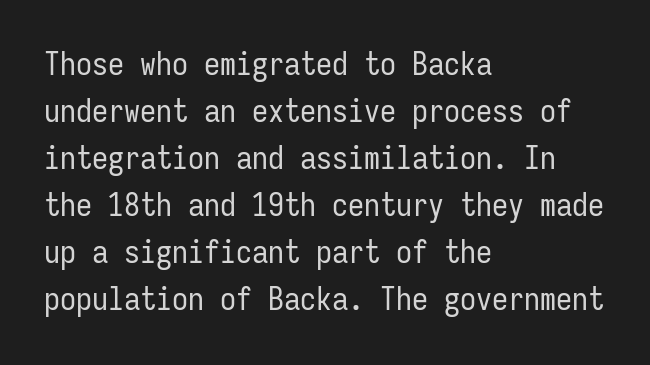
The image shows 32 px regular-weight, condensed sans-serif type, upright, monospaced; set left-aligned, normal line spacing (1.47x), normal letter spacing, not underlined; low stroke contrast and a medium x-height.
